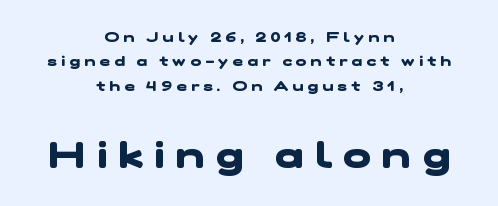
Loose tracking; the words dissolve into strings of separated letters. Look at the glyph heights: the lower group is clearly the bigger setting. The rendering uses a bold face; every stroke is thick and dark. Glance below the letters and you will spot only blank space. Font category for this specimen: sans-serif. Does the copy run flush right? No — it is centered line by line.
